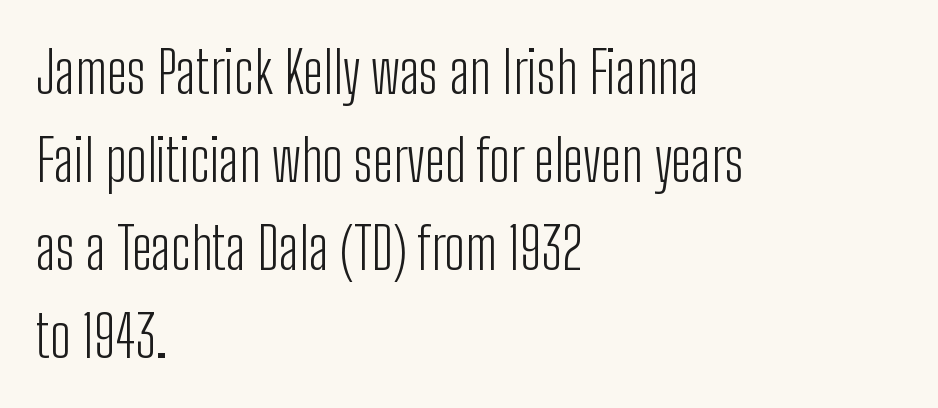
The image shows 58 px light, condensed sans-serif type, upright; set left-aligned, normal line spacing (1.52x), normal letter spacing, not underlined; low stroke contrast and a medium x-height.
